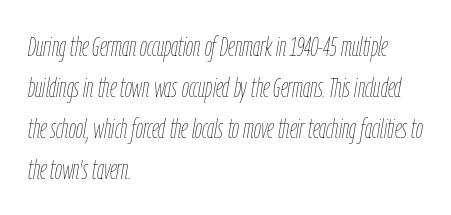
{"italic": "yes", "lean": "right", "slant_degrees": 9, "bold": "no", "weight": "thin", "width": "condensed", "stroke_contrast": "low", "x_height": "medium", "monospaced": "no", "underline": "no", "align": "left", "line_spacing": "normal", "line_spacing_ratio": 1.47, "letter_spacing": "normal", "letter_spacing_em": 0.0, "glyph_px": 28}
